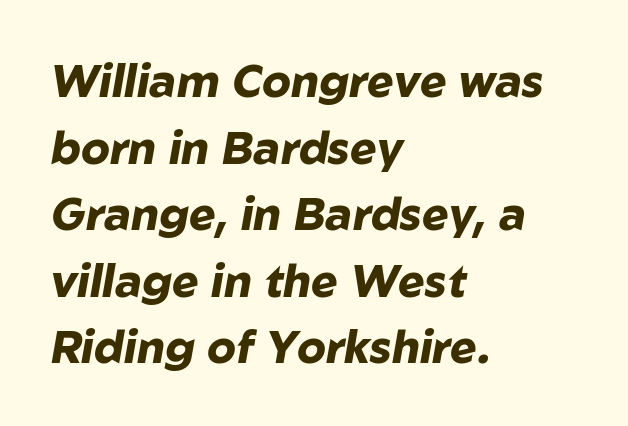
Strong, thick strokes mark this as bold type. A typesetter would call this proportional, since set widths differ per character. Characters follow at the spacing the type designer built in. Plain, unruled lines of type. Slanted lettering throughout. Line starts are locked; line ends wander.
